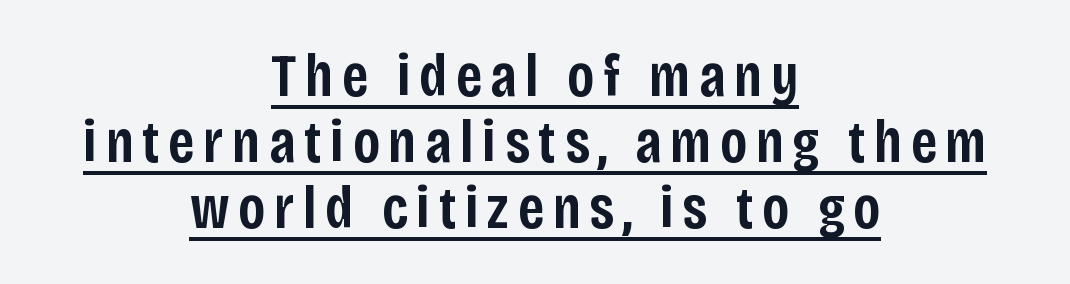
Q: Is the text bold? A: Semi-bold.
Q: Is the text italic (slanted)? A: No, it is upright.
Q: Is the typeface a serif or a sans-serif typeface? A: Sans-serif.
Q: Is the text underlined? A: Yes.
Q: How is the paragraph aligned? A: Centered.
Q: Is the spacing between lines tight, normal or loose? A: Tight.
Q: Width (condensed, normal, or wide)? A: Condensed.
Q: Stroke contrast? A: Low.
Q: x-height? A: Large.
Q: Monospaced? A: No.
